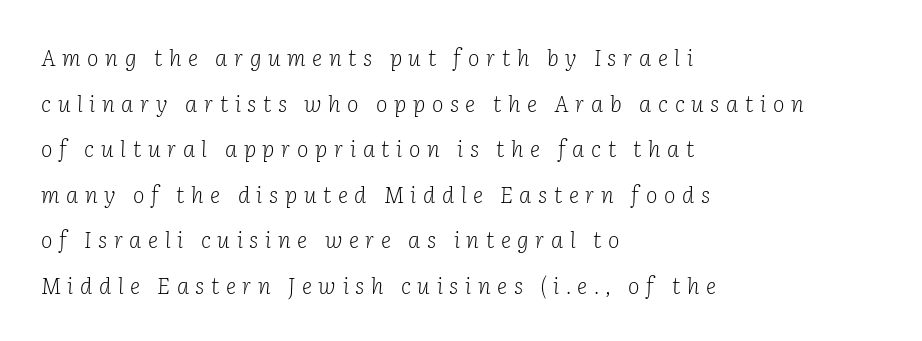
The image shows 22 px text type, italic (leaning right); set left-aligned, loose line spacing (2.07x), unusually wide letter spacing (+0.3 em), not underlined.
